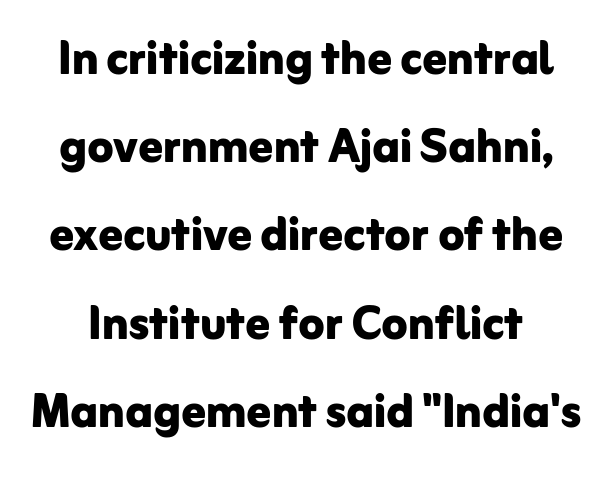
One glance says typical: line gaps are just what's usual. Serif or sans? Sans — the stroke terminals are bare. Beneath every word, the page is bare. The lettering holds an erect, upright posture throughout. The gaps between neighbouring characters are ordinary and unremarkable.
